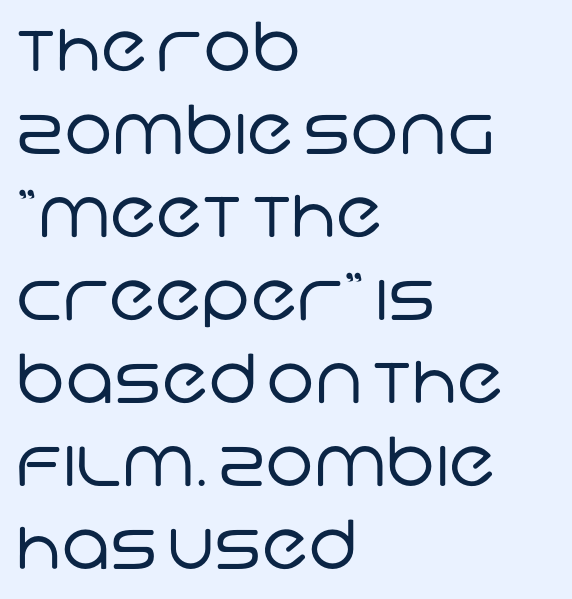
Short and long lines alike share a common starting point at left. The rendering uses natural spacing where letterforms have individual widths. These glyphs show unthickened strokes, regular width or finer. Bare-footed words on every line. Look at the bottom of the vertical strokes: they stop flat, with no serifs. The line texture is even and compact thanks to regular tracking.
